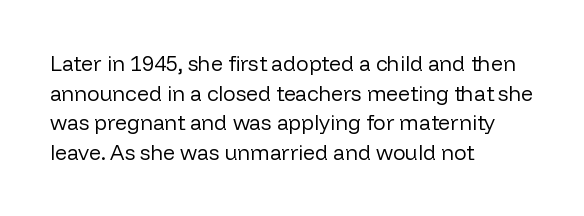
{"italic": "no", "bold": "no", "underline": "no", "align": "left", "line_spacing": "normal", "line_spacing_ratio": 1.41, "letter_spacing": "normal", "letter_spacing_em": 0.0, "glyph_px": 21}
